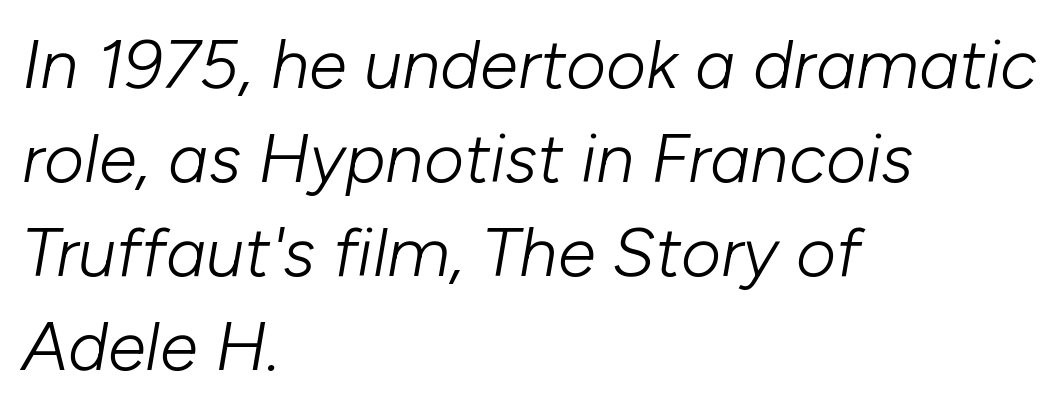
{"italic": "yes", "lean": "right", "slant_degrees": 10, "bold": "no", "weight": "light", "width": "normal", "stroke_contrast": "low", "x_height": "medium", "monospaced": "no", "underline": "no", "align": "left", "line_spacing": "normal", "line_spacing_ratio": 1.36, "letter_spacing": "normal", "letter_spacing_em": 0.0, "glyph_px": 69}
